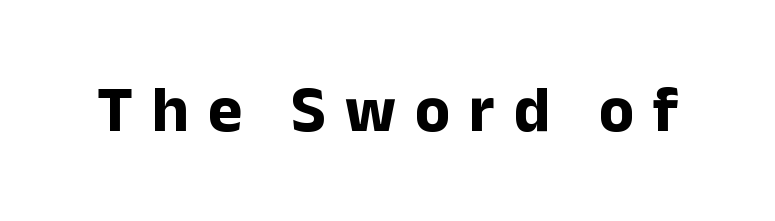
{"serif": "no", "italic": "no", "bold": "yes", "weight": "bold", "width": "normal", "stroke_contrast": "low", "x_height": "medium", "monospaced": "no", "underline": "no", "letter_spacing": "wide", "letter_spacing_em": 0.29, "glyph_px": 65}
